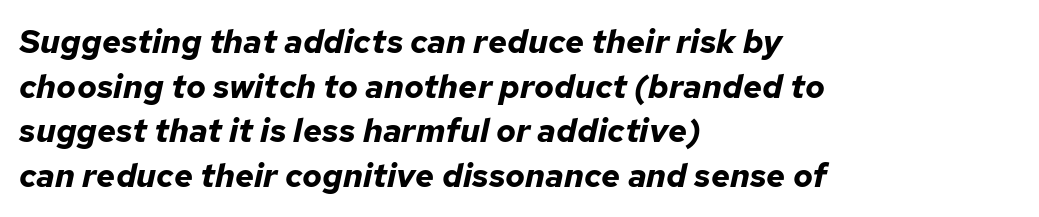
The image shows 33 px bold type, italic (leaning right); set left-aligned, normal line spacing (1.35x), normal letter spacing, not underlined; low stroke contrast and a medium x-height.
